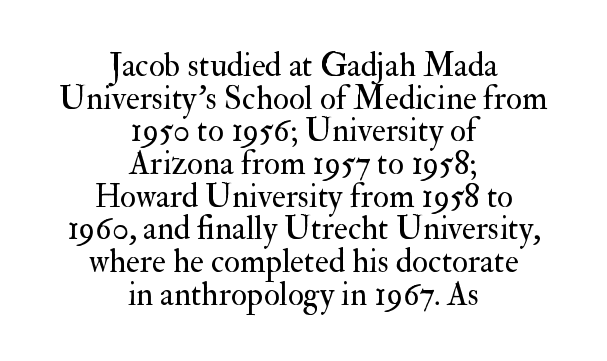
Q: Is the text bold? A: No.
Q: Is the text italic (slanted)? A: No, it is upright.
Q: Is the typeface a serif or a sans-serif typeface? A: Serif.
Q: Is the text underlined? A: No.
Q: How is the paragraph aligned? A: Centered.
Q: Is the spacing between letters normal or unusually wide? A: Normal.
Q: Is the spacing between lines tight, normal or loose? A: Tight.
Q: Width (condensed, normal, or wide)? A: Normal.
Q: Stroke contrast? A: Medium.
Q: x-height? A: Small.
Q: Monospaced? A: No.
